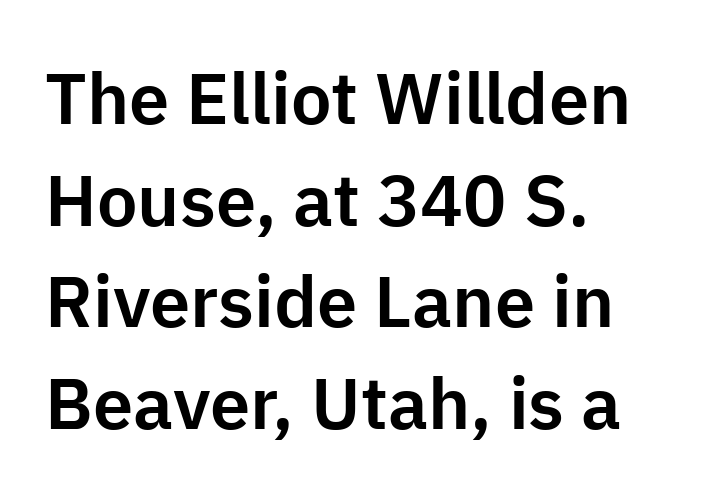
This sample uses a sans-serif face. Notice how the stems are strictly vertical — no italics here. Note the varied advance widths — an 'i' is clearly narrower than an 'm'. Look at the tracking — it's just the regular setting, nothing added.
